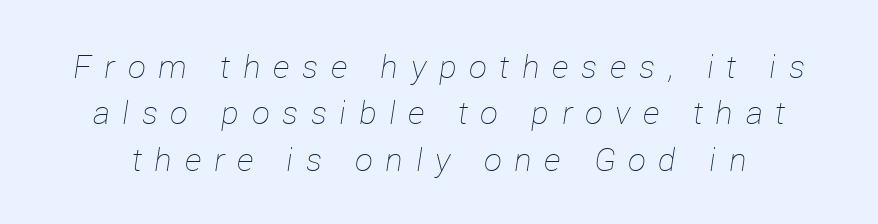
Compared with typical body copy, the letter spacing here is much looser. The lines sit at an ordinary, default distance from one another. Varying glyph widths throughout — classic text-font behaviour. Vertical stems look standard width or narrower in stroke. Anything drawn beneath the words? Only blank space. Tall strokes in this sample are angled rather than plumb.
